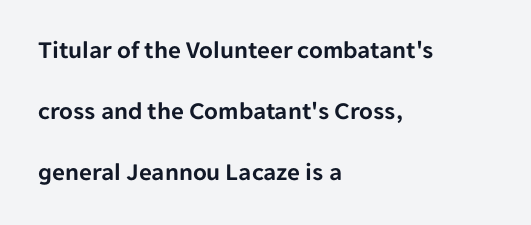
Q: Is the text italic (slanted)? A: No, it is upright.
Q: Is the text underlined? A: No.
Q: How is the paragraph aligned? A: Left-aligned.
Q: Is the spacing between letters normal or unusually wide? A: Normal.
Q: Is the spacing between lines tight, normal or loose? A: Loose.
